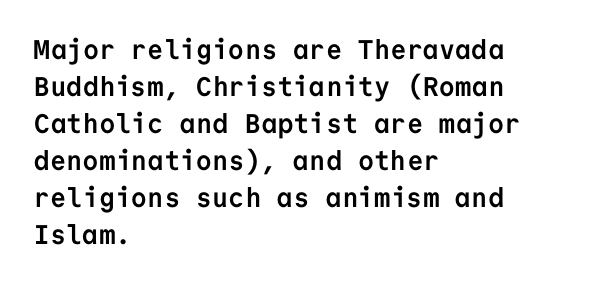
The image shows 27 px bold type, upright; set left-aligned, normal line spacing (1.37x), normal letter spacing, not underlined.
